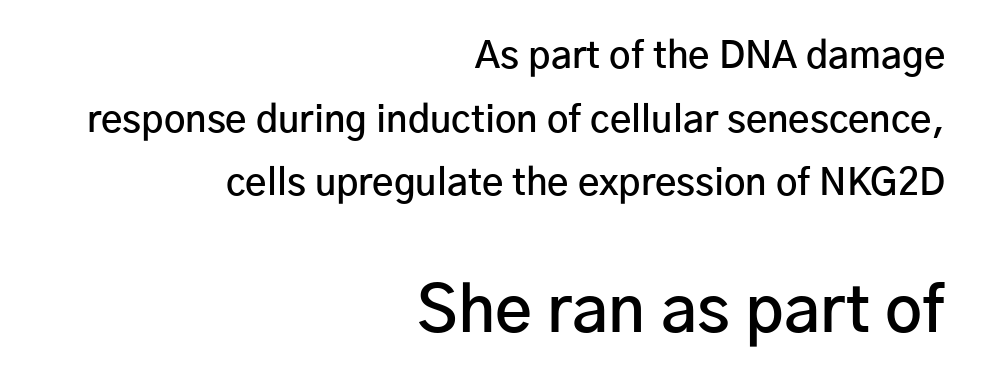
{"serif": "no", "italic": "no", "bold": "semi", "weight": "semibold", "width": "normal", "stroke_contrast": "low", "x_height": "medium", "monospaced": "no", "underline": "no", "align": "right", "line_spacing_ratio": 1.72, "letter_spacing": "normal", "letter_spacing_em": 0.0, "larger_block": "second", "size_ratio": 1.73, "glyph_px": 64}
